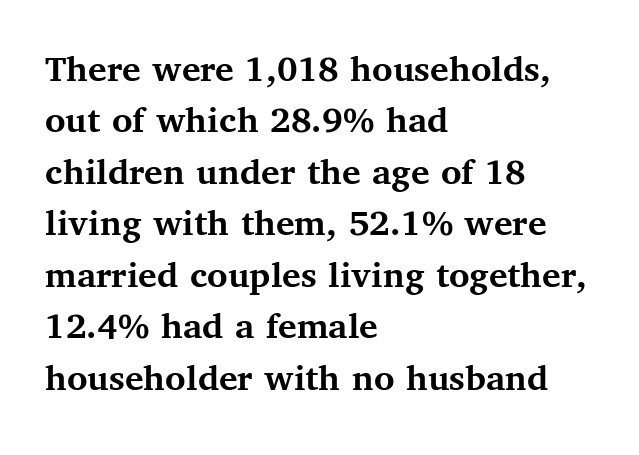
{"serif": "yes", "italic": "no", "bold": "yes", "weight": "semibold", "width": "normal", "stroke_contrast": "medium", "x_height": "medium", "monospaced": "no", "underline": "no", "align": "left", "line_spacing": "normal", "line_spacing_ratio": 1.32, "letter_spacing": "normal", "letter_spacing_em": 0.0, "glyph_px": 39}
